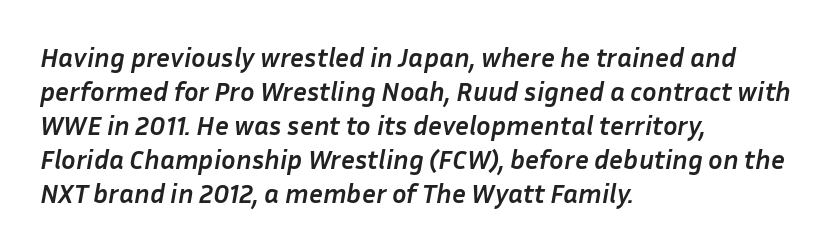
{"italic": "yes", "lean": "right", "slant_degrees": 10, "bold": "yes", "underline": "no", "align": "left", "line_spacing": "normal", "line_spacing_ratio": 1.26, "letter_spacing": "normal", "letter_spacing_em": 0.0, "glyph_px": 27}
